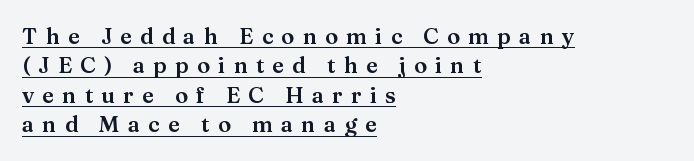
Horizontally, the lines are justified to the leading edge only. Successive baselines arrive at the customary interval. Ordinary non-slanted type is in use. A baseline rule has been typeset under these characters.
